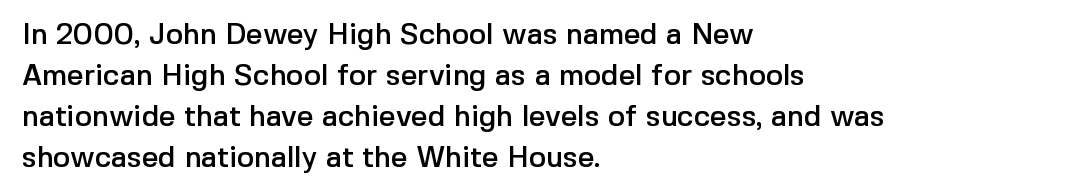
{"serif": "no", "italic": "no", "width": "normal", "x_height": "medium", "monospaced": "no", "underline": "no", "align": "left", "line_spacing": "normal", "line_spacing_ratio": 1.41, "letter_spacing": "normal", "letter_spacing_em": 0.0, "glyph_px": 29}
